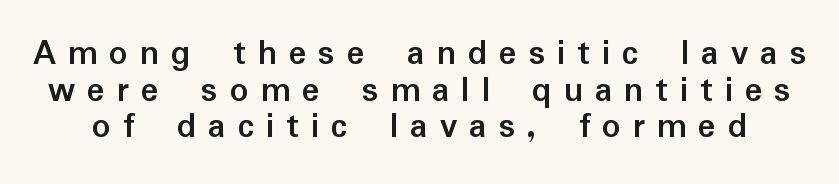
The image shows 37 px semibold sans-serif type, upright; set tight line spacing (0.99x), unusually wide letter spacing (+0.32 em), not underlined; low stroke contrast and a medium x-height.
